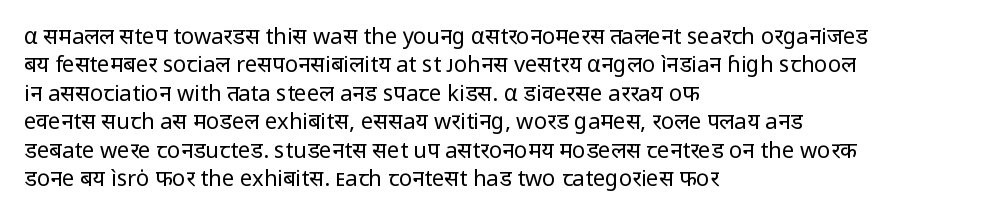
Q: Is the text bold? A: No.
Q: Is the text italic (slanted)? A: No, it is upright.
Q: Is the text underlined? A: No.
Q: How is the paragraph aligned? A: Left-aligned.
Q: Is the spacing between letters normal or unusually wide? A: Normal.
Q: Is the spacing between lines tight, normal or loose? A: Normal.
